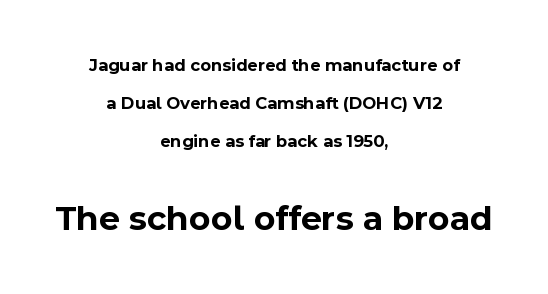
{"serif": "no", "italic": "no", "bold": "yes", "weight": "bold", "width": "normal", "x_height": "medium", "monospaced": "no", "underline": "no", "align": "center", "line_spacing": "loose", "line_spacing_ratio": 2.1, "letter_spacing": "normal", "letter_spacing_em": 0.0, "larger_block": "second", "size_ratio": 2.0, "glyph_px": 36}
